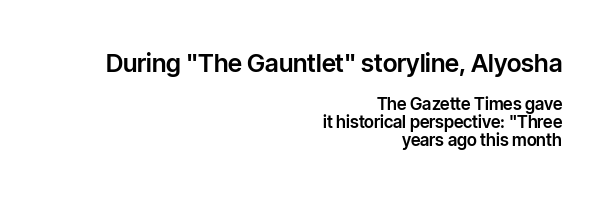
The image shows 25 px text type, upright; set right-aligned, tight line spacing (1.05x), normal letter spacing, not underlined; the first (top) block is 1.47x larger.
